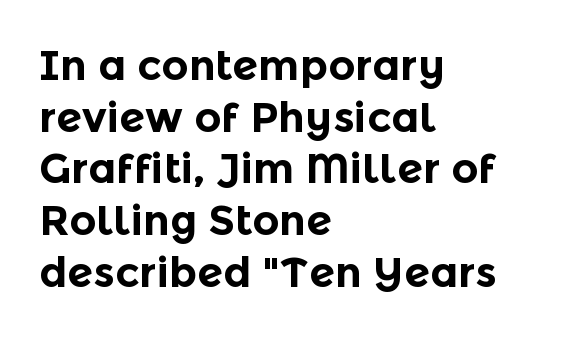
Q: Is the text bold? A: Yes.
Q: Is the text italic (slanted)? A: No, it is upright.
Q: Is the typeface a serif or a sans-serif typeface? A: Sans-serif.
Q: Is the text underlined? A: No.
Q: How is the paragraph aligned? A: Left-aligned.
Q: Is the spacing between letters normal or unusually wide? A: Normal.
Q: Width (condensed, normal, or wide)? A: Normal.
Q: x-height? A: Medium.
Q: Monospaced? A: No.
